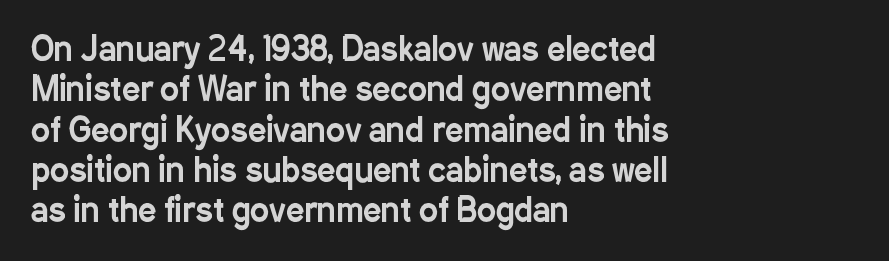
Q: Is the text italic (slanted)? A: No, it is upright.
Q: Is the typeface a serif or a sans-serif typeface? A: Sans-serif.
Q: Is the text underlined? A: No.
Q: How is the paragraph aligned? A: Left-aligned.
Q: Is the spacing between letters normal or unusually wide? A: Normal.
Q: Is the spacing between lines tight, normal or loose? A: Normal.
Q: Width (condensed, normal, or wide)? A: Condensed.
Q: Stroke contrast? A: Low.
Q: x-height? A: Medium.
Q: Monospaced? A: No.
